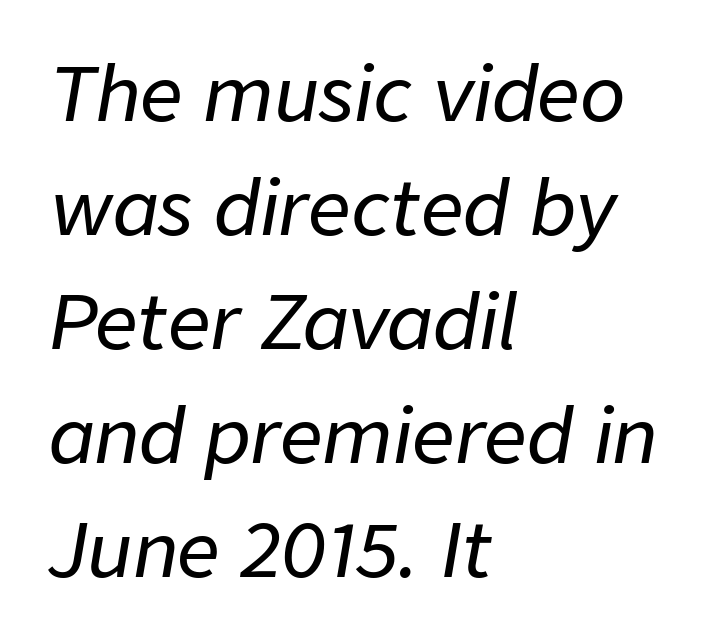
Q: Is the text italic (slanted)? A: Yes, it leans right by about 9 degrees.
Q: Is the text underlined? A: No.
Q: How is the paragraph aligned? A: Left-aligned.
Q: Is the spacing between letters normal or unusually wide? A: Normal.
Q: Is the spacing between lines tight, normal or loose? A: Normal.
Q: Width (condensed, normal, or wide)? A: Normal.
Q: Stroke contrast? A: Low.
Q: x-height? A: Medium.
Q: Monospaced? A: No.
